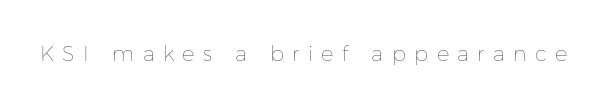
The image shows 21 px text type, upright; set unusually wide letter spacing (+0.4 em), not underlined.
